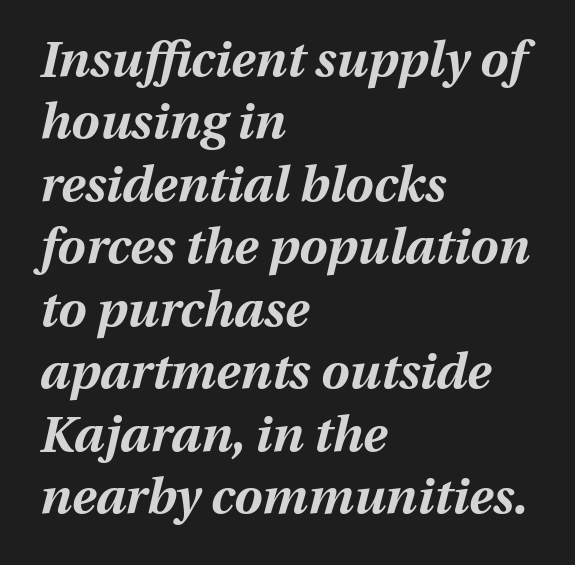
{"italic": "yes", "lean": "right", "slant_degrees": 13, "bold": "yes", "weight": "bold", "width": "normal", "stroke_contrast": "medium", "x_height": "medium", "monospaced": "no", "underline": "no", "align": "left", "line_spacing": "normal", "line_spacing_ratio": 1.25, "letter_spacing": "normal", "letter_spacing_em": 0.0, "glyph_px": 50}
